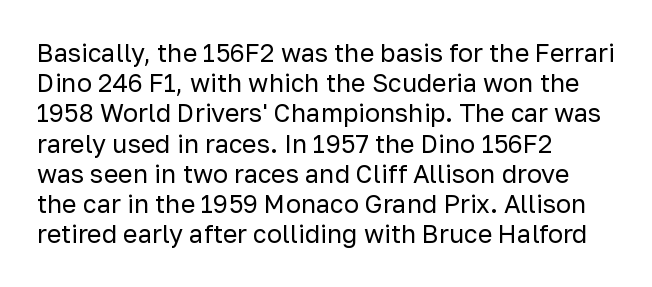
{"italic": "no", "bold": "no", "underline": "no", "align": "left", "line_spacing_ratio": 1.21, "letter_spacing": "normal", "letter_spacing_em": 0.0, "glyph_px": 25}
